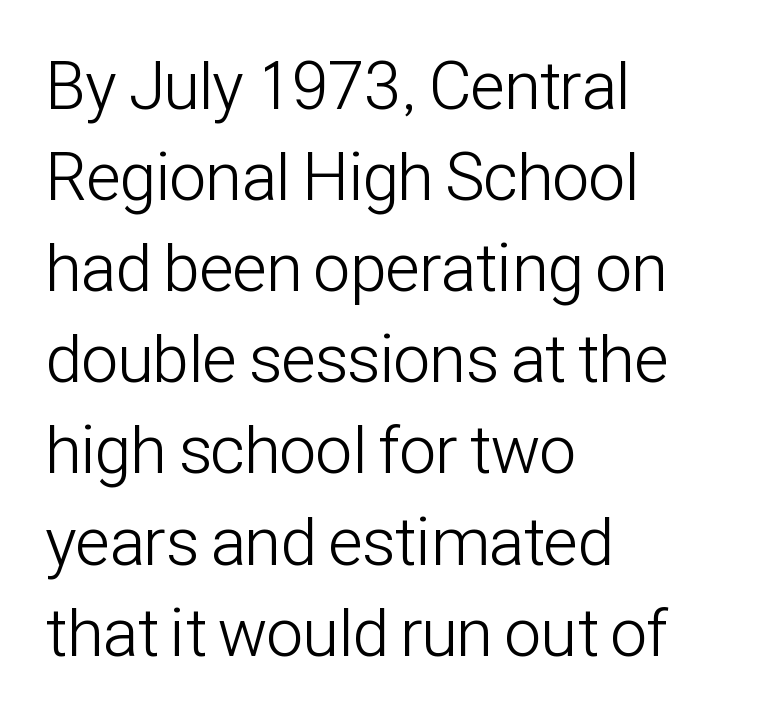
Q: Is the text bold? A: No.
Q: Is the text italic (slanted)? A: No, it is upright.
Q: Is the typeface a serif or a sans-serif typeface? A: Sans-serif.
Q: Is the text underlined? A: No.
Q: How is the paragraph aligned? A: Left-aligned.
Q: Is the spacing between letters normal or unusually wide? A: Normal.
Q: Is the spacing between lines tight, normal or loose? A: Normal.
Q: Width (condensed, normal, or wide)? A: Condensed.
Q: Stroke contrast? A: Low.
Q: x-height? A: Medium.
Q: Monospaced? A: No.
